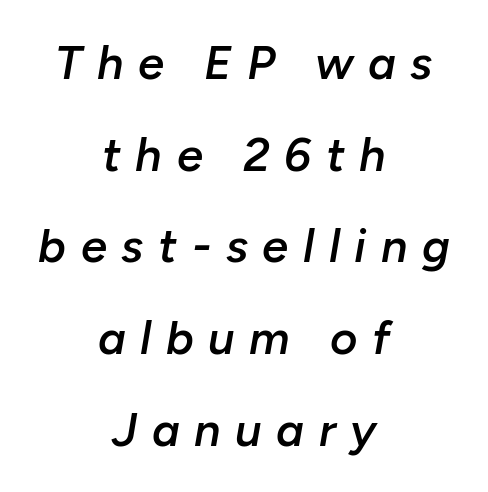
Q: Is the text bold? A: Semi-bold.
Q: Is the text italic (slanted)? A: Yes, it leans right by about 10 degrees.
Q: Is the text underlined? A: No.
Q: How is the paragraph aligned? A: Centered.
Q: Is the spacing between letters normal or unusually wide? A: Unusually wide.
Q: Is the spacing between lines tight, normal or loose? A: Loose.
Q: Width (condensed, normal, or wide)? A: Normal.
Q: Stroke contrast? A: Low.
Q: x-height? A: Medium.
Q: Monospaced? A: No.
